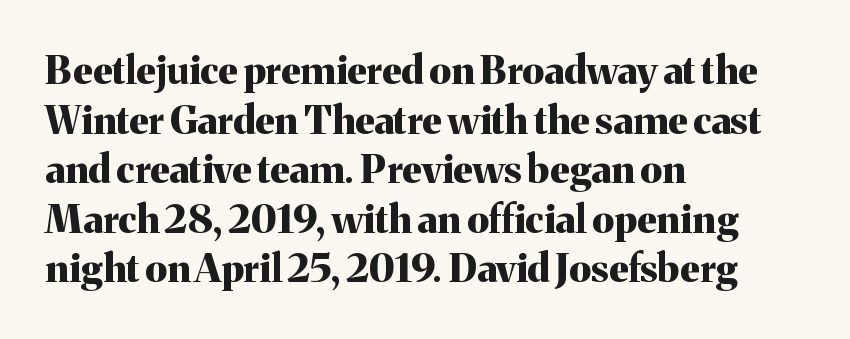
{"serif": "yes", "italic": "no", "bold": "yes", "weight": "bold", "width": "normal", "stroke_contrast": "medium", "x_height": "medium", "monospaced": "no", "underline": "no", "align": "left", "line_spacing": "normal", "line_spacing_ratio": 1.27, "letter_spacing": "normal", "letter_spacing_em": 0.0, "glyph_px": 39}
